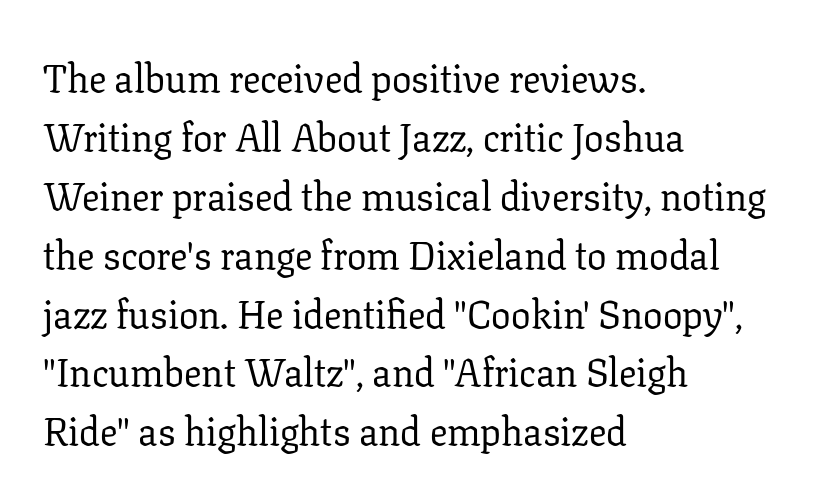
{"serif": "yes", "italic": "no", "bold": "no", "weight": "regular", "width": "normal", "stroke_contrast": "low", "x_height": "medium", "monospaced": "no", "underline": "no", "align": "left", "line_spacing": "normal", "line_spacing_ratio": 1.51, "letter_spacing": "normal", "letter_spacing_em": 0.0, "glyph_px": 39}
